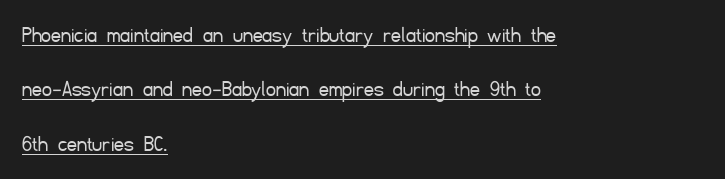
The image shows 24 px text type, upright; set left-aligned, loose line spacing (2.27x), normal letter spacing, underlined.
